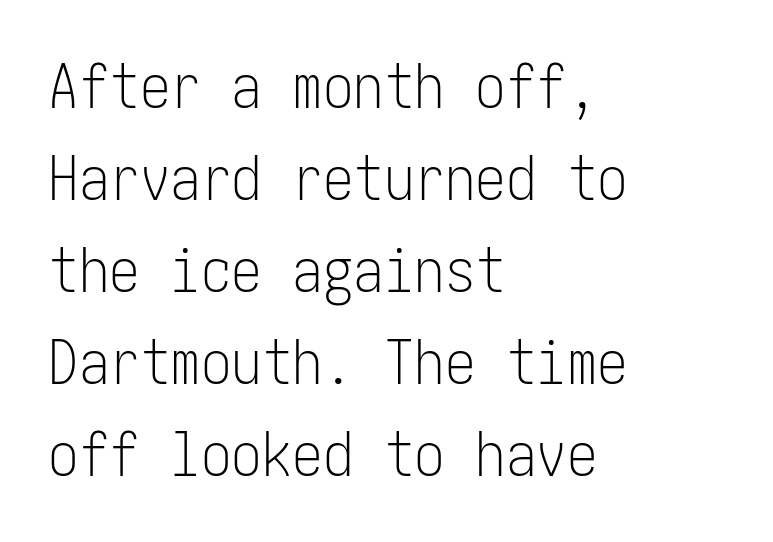
Descenders are the only things crossing below the line. The designer left line spacing at the default. The tracking reads as untouched default to a designer's eye. Quick note: not italic, upright. Line beginnings align vertically; line endings do not.
